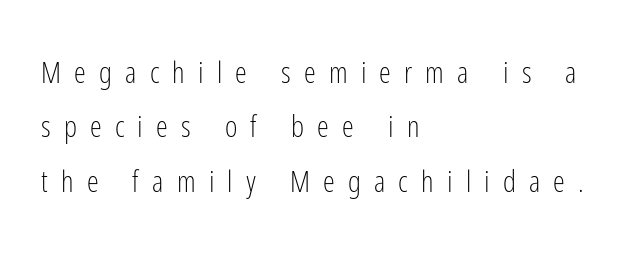
The image shows 30 px light, condensed sans-serif type, upright; set left-aligned, line spacing 1.81x, unusually wide letter spacing (+0.44 em), not underlined; low stroke contrast and a medium x-height.
